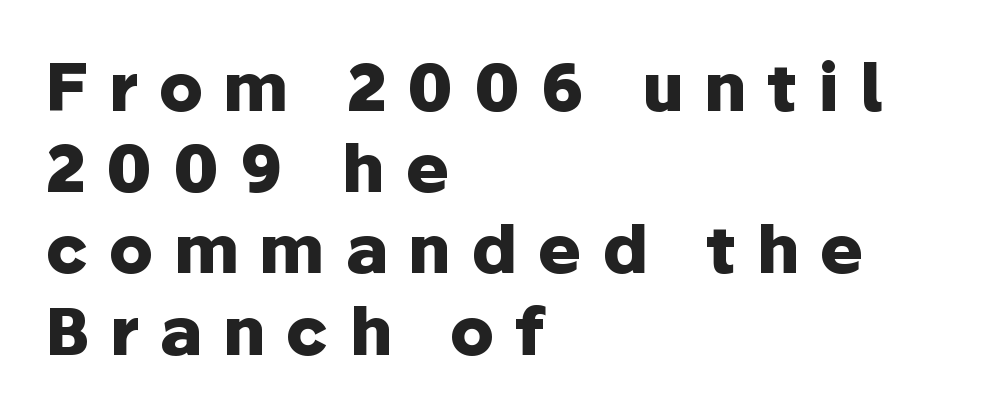
Q: Is the text bold? A: Yes.
Q: Is the text italic (slanted)? A: No, it is upright.
Q: Is the typeface a serif or a sans-serif typeface? A: Sans-serif.
Q: Is the text underlined? A: No.
Q: How is the paragraph aligned? A: Left-aligned.
Q: Is the spacing between letters normal or unusually wide? A: Unusually wide.
Q: Width (condensed, normal, or wide)? A: Normal.
Q: Stroke contrast? A: Low.
Q: x-height? A: Medium.
Q: Monospaced? A: No.
